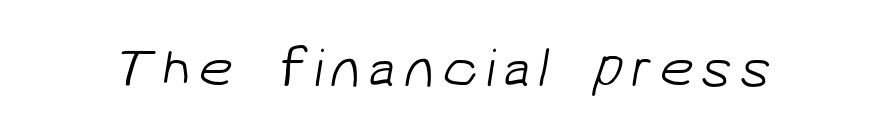
{"serif": "no", "bold": "no", "weight": "light", "width": "normal", "stroke_contrast": "low", "x_height": "medium", "monospaced": "no", "underline": "no", "glyph_px": 55}
